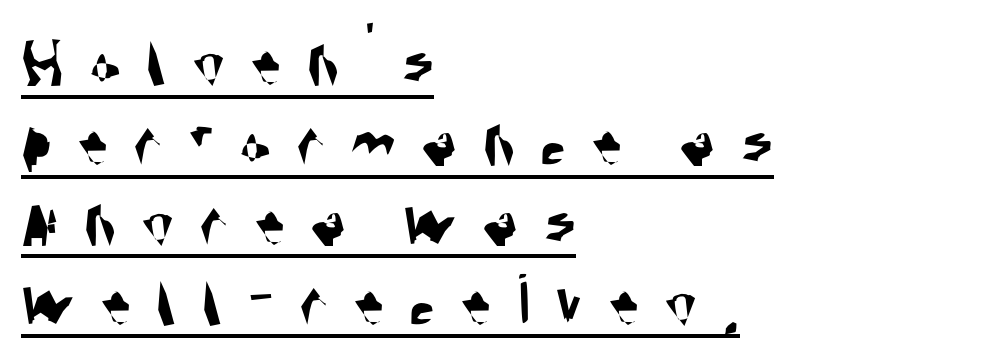
Q: Is the typeface a serif or a sans-serif typeface? A: Sans-serif.
Q: Is the text underlined? A: Yes.
Q: How is the paragraph aligned? A: Left-aligned.
Q: Is the spacing between letters normal or unusually wide? A: Unusually wide.
Q: Is the spacing between lines tight, normal or loose? A: Tight.
Q: Width (condensed, normal, or wide)? A: Condensed.
Q: Stroke contrast? A: Medium.
Q: x-height? A: Large.
Q: Monospaced? A: No.
